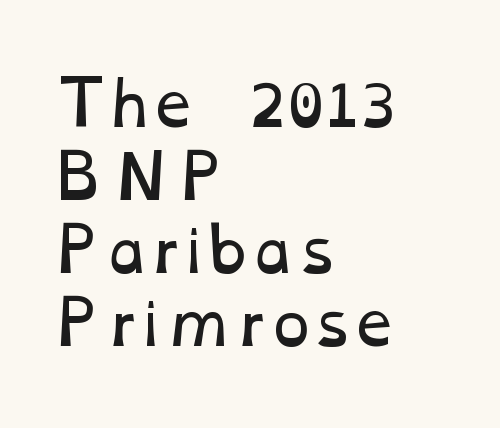
{"bold": "no", "weight": "regular", "width": "wide", "stroke_contrast": "low", "x_height": "medium", "monospaced": "no", "underline": "no", "align": "left", "line_spacing_ratio": 1.24, "letter_spacing": "normal", "letter_spacing_em": 0.0, "glyph_px": 59}
